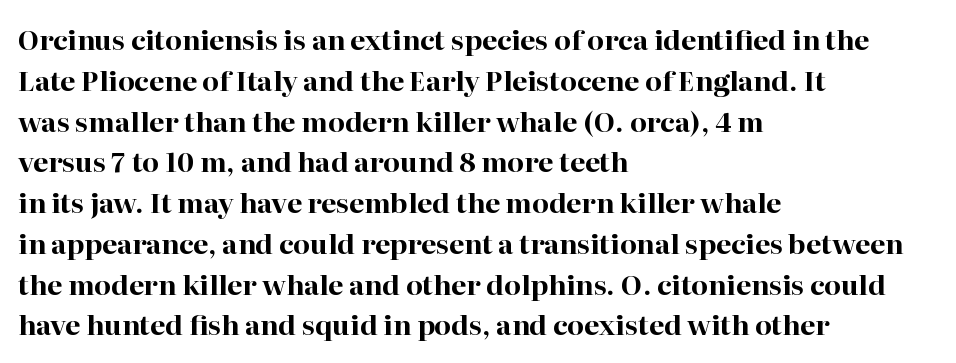
The image shows 27 px bold type, upright; set left-aligned, normal line spacing (1.51x), normal letter spacing, not underlined.
